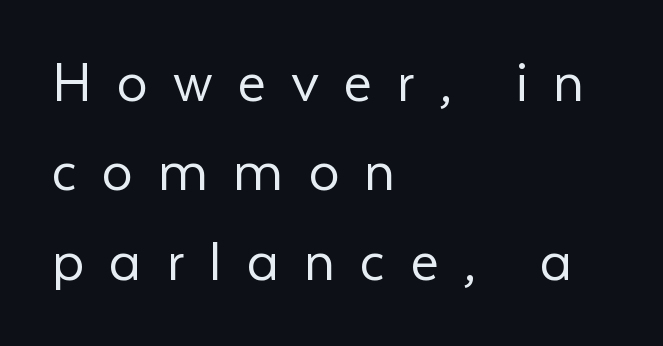
The image shows 62 px light sans-serif type, upright; set left-aligned, normal line spacing (1.44x), unusually wide letter spacing (+0.4 em), not underlined; low stroke contrast and a medium x-height.
